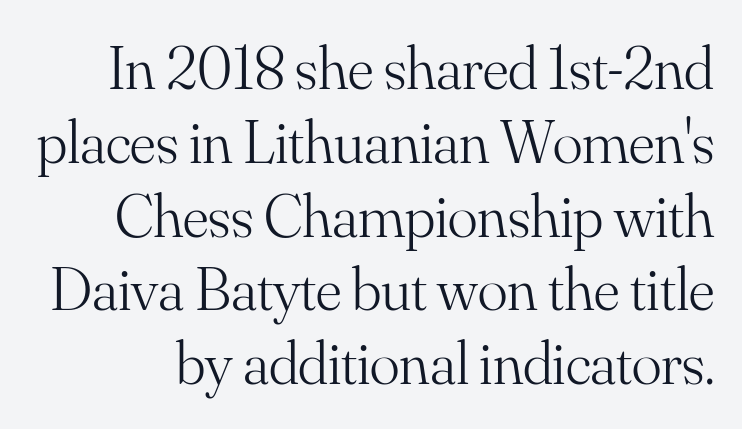
{"serif": "yes", "italic": "no", "bold": "no", "weight": "light", "width": "normal", "stroke_contrast": "medium", "x_height": "small", "monospaced": "no", "underline": "no", "line_spacing_ratio": 1.19, "letter_spacing": "normal", "letter_spacing_em": 0.0, "glyph_px": 62}
